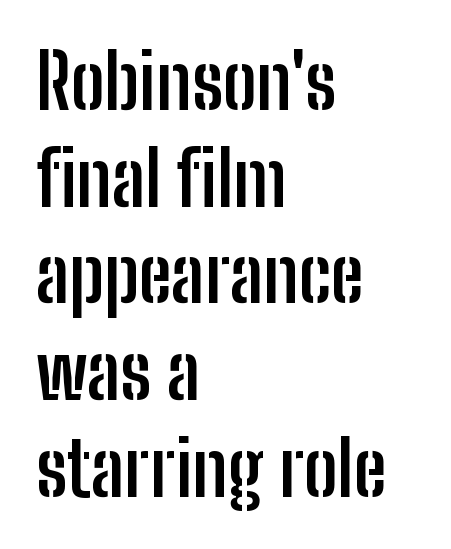
Q: Is the text bold? A: Yes.
Q: Is the text italic (slanted)? A: No, it is upright.
Q: Is the typeface a serif or a sans-serif typeface? A: Sans-serif.
Q: Is the text underlined? A: No.
Q: How is the paragraph aligned? A: Left-aligned.
Q: Is the spacing between letters normal or unusually wide? A: Normal.
Q: Is the spacing between lines tight, normal or loose? A: Normal.
Q: Width (condensed, normal, or wide)? A: Condensed.
Q: Stroke contrast? A: Low.
Q: x-height? A: Medium.
Q: Monospaced? A: No.
